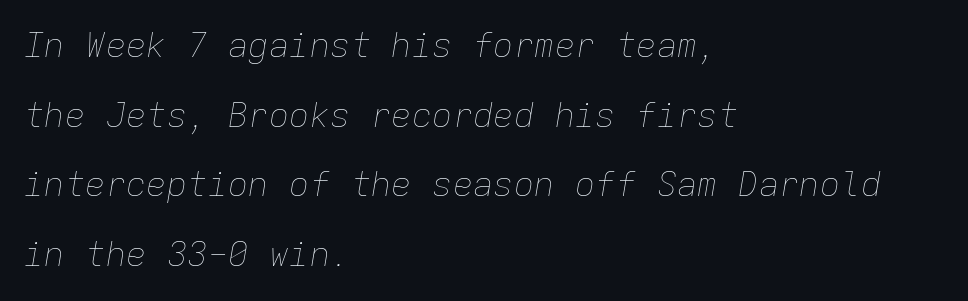
{"italic": "yes", "lean": "right", "slant_degrees": 9, "bold": "no", "weight": "thin", "width": "normal", "stroke_contrast": "low", "x_height": "medium", "monospaced": "yes", "underline": "no", "align": "left", "line_spacing": "loose", "line_spacing_ratio": 2.05, "letter_spacing": "normal", "letter_spacing_em": 0.0, "glyph_px": 34}
